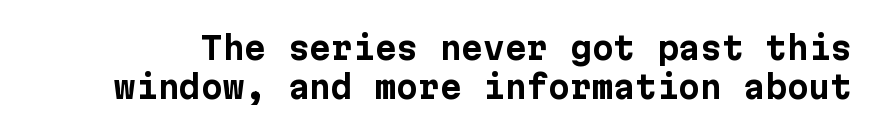
Q: Is the text bold? A: Yes.
Q: Is the text italic (slanted)? A: No, it is upright.
Q: Is the typeface a serif or a sans-serif typeface? A: Sans-serif.
Q: Is the text underlined? A: No.
Q: Is the spacing between letters normal or unusually wide? A: Normal.
Q: Is the spacing between lines tight, normal or loose? A: Normal.
Q: Width (condensed, normal, or wide)? A: Normal.
Q: Stroke contrast? A: Low.
Q: x-height? A: Medium.
